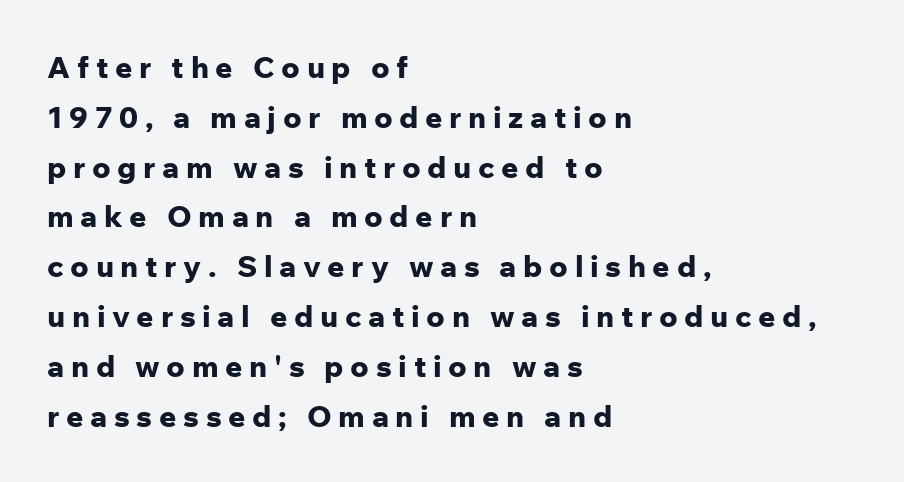
Q: Is the text bold? A: Yes.
Q: Is the text italic (slanted)? A: No, it is upright.
Q: Is the typeface a serif or a sans-serif typeface? A: Sans-serif.
Q: Is the text underlined? A: No.
Q: How is the paragraph aligned? A: Left-aligned.
Q: Is the spacing between letters normal or unusually wide? A: Unusually wide.
Q: Is the spacing between lines tight, normal or loose? A: Normal.
Q: Width (condensed, normal, or wide)? A: Normal.
Q: Stroke contrast? A: Low.
Q: x-height? A: Medium.
Q: Monospaced? A: No.
